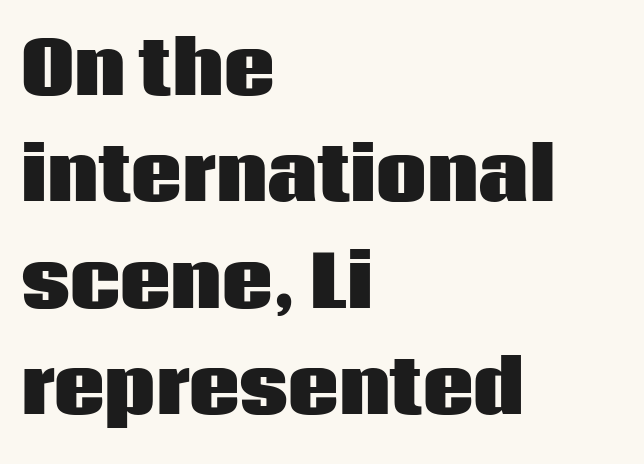
The image shows 71 px heavy sans-serif type, upright; set left-aligned, normal line spacing (1.5x), normal letter spacing, not underlined; low stroke contrast and a large x-height.
